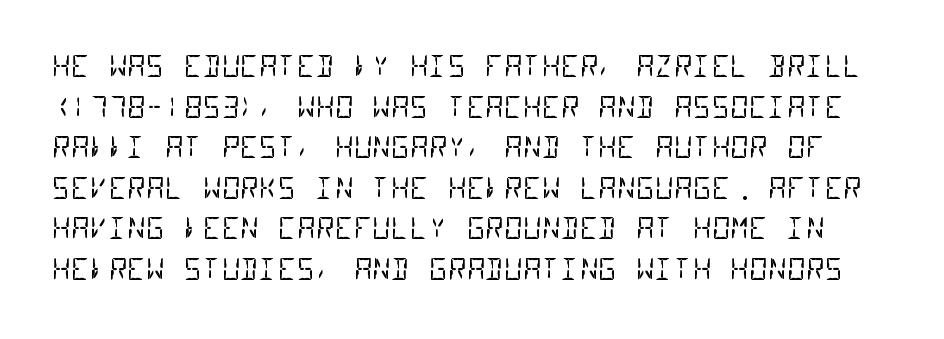
Q: Is the text bold? A: No.
Q: Is the typeface a serif or a sans-serif typeface? A: Sans-serif.
Q: Is the text underlined? A: No.
Q: Is the spacing between letters normal or unusually wide? A: Normal.
Q: Is the spacing between lines tight, normal or loose? A: Normal.
Q: Width (condensed, normal, or wide)? A: Condensed.
Q: Stroke contrast? A: Low.
Q: x-height? A: Large.
Q: Monospaced? A: Yes.
